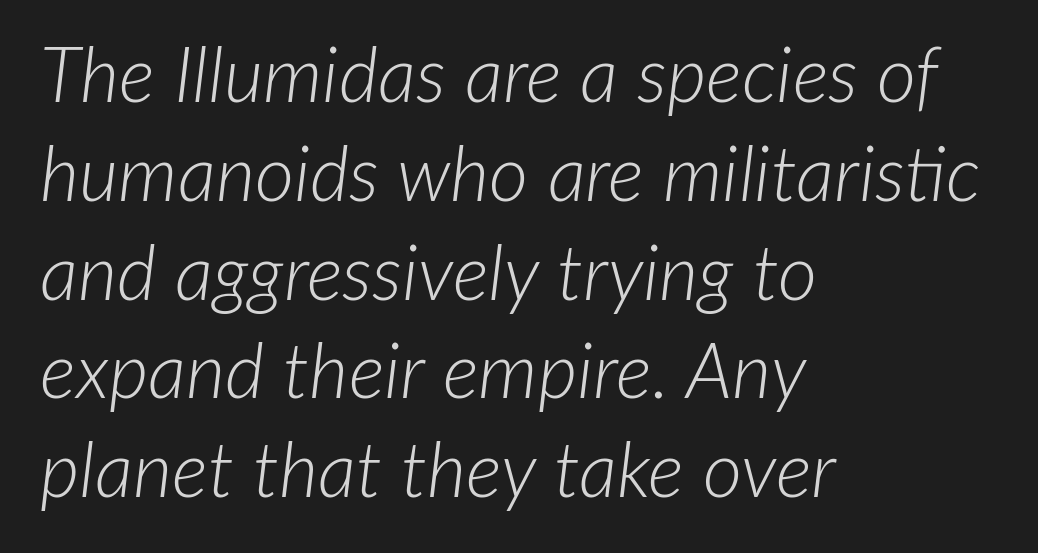
The image shows 76 px light type, italic (leaning right); set left-aligned, normal line spacing (1.3x), normal letter spacing, not underlined; low stroke contrast and a medium x-height.
